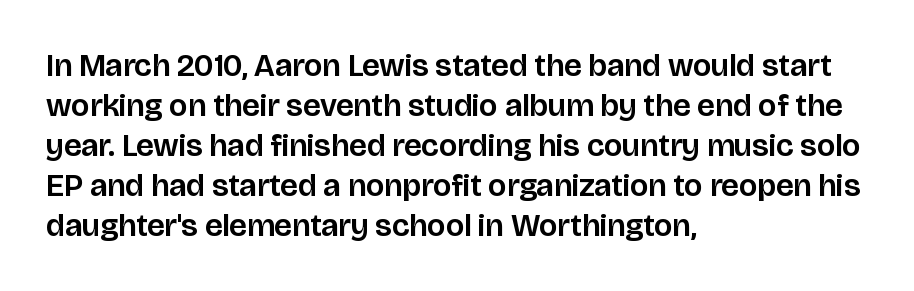
{"serif": "no", "italic": "no", "width": "normal", "stroke_contrast": "low", "x_height": "large", "monospaced": "no", "underline": "no", "align": "left", "line_spacing": "normal", "line_spacing_ratio": 1.25, "letter_spacing": "normal", "letter_spacing_em": 0.0, "glyph_px": 32}
